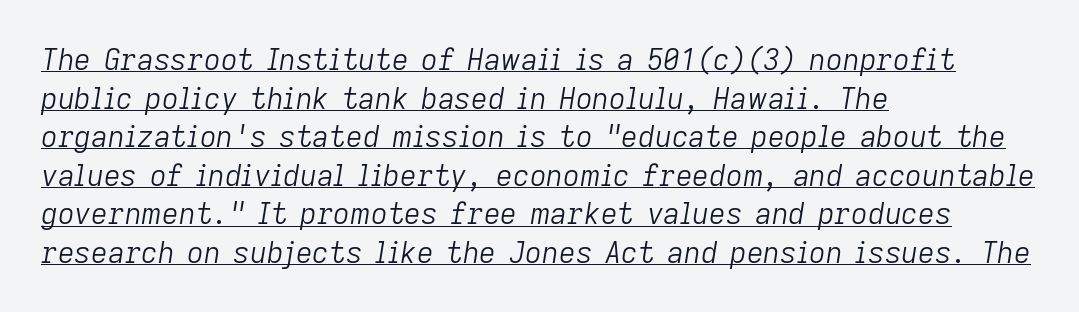
{"italic": "yes", "lean": "right", "slant_degrees": 9, "bold": "no", "weight": "light", "width": "normal", "stroke_contrast": "low", "x_height": "medium", "monospaced": "no", "underline": "yes", "align": "left", "line_spacing": "normal", "line_spacing_ratio": 1.33, "letter_spacing": "normal", "letter_spacing_em": 0.0, "glyph_px": 29}
